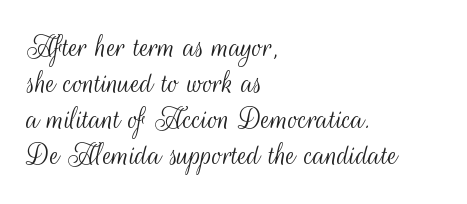
This sample has the flowing, uneven cadence of proportional lettering. Is this a heavy cut? Hardly; it is regular or lighter. Whoever set this chose condensed vertical rhythm over breathing room. The rag falls on the right side of this text block. The line texture is even and compact thanks to regular tracking.
